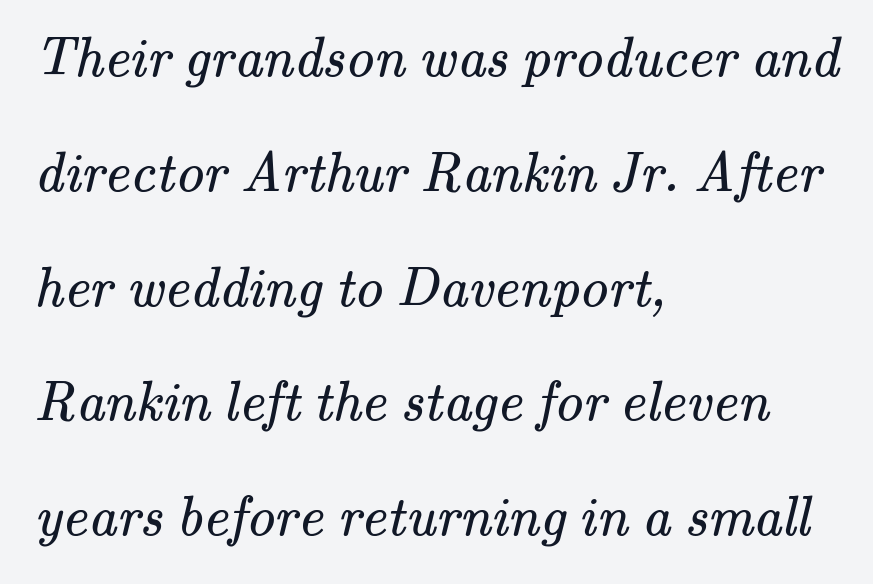
The image shows 56 px regular-weight serif type; set left-aligned, loose line spacing (2.05x), normal letter spacing, not underlined; medium stroke contrast and a small x-height.
